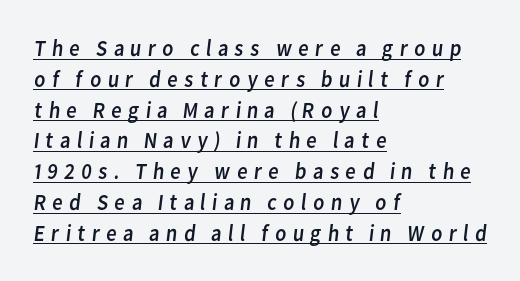
Q: Is the text bold? A: No.
Q: Is the text underlined? A: Yes.
Q: How is the paragraph aligned? A: Left-aligned.
Q: Is the spacing between letters normal or unusually wide? A: Unusually wide.
Q: Is the spacing between lines tight, normal or loose? A: Normal.
